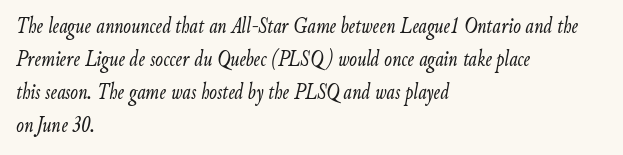
The image shows 23 px text type, italic (leaning right); set left-aligned, normal line spacing (1.43x), normal letter spacing, not underlined.
